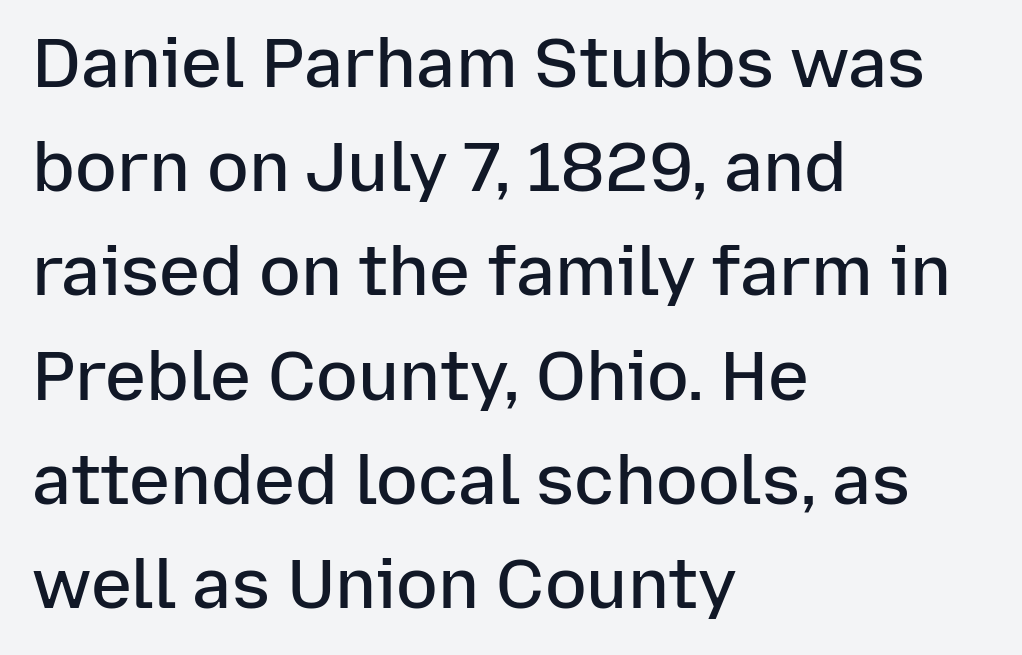
The image shows 69 px semibold sans-serif type, upright; set left-aligned, normal line spacing (1.51x), normal letter spacing, not underlined; low stroke contrast and a medium x-height.
